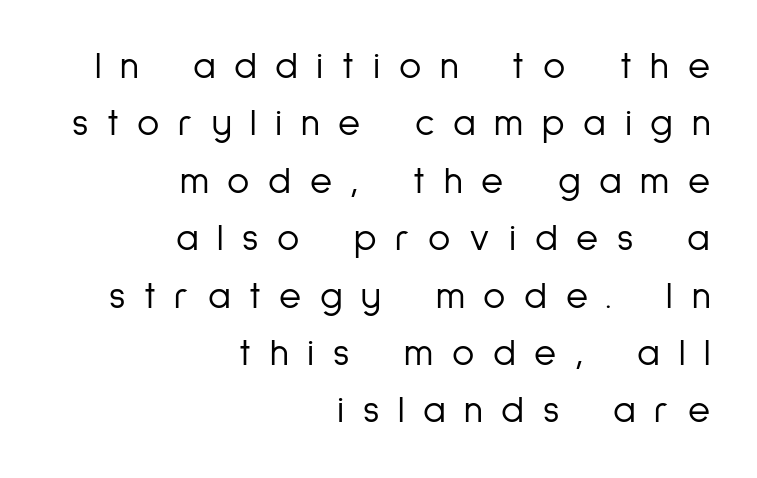
Short and long lines alike share a common ending point at right. Someone cranked the tracking dial way up on this one. The designer left line spacing at the default. The face looks like a standard text weight, possibly lighter.
